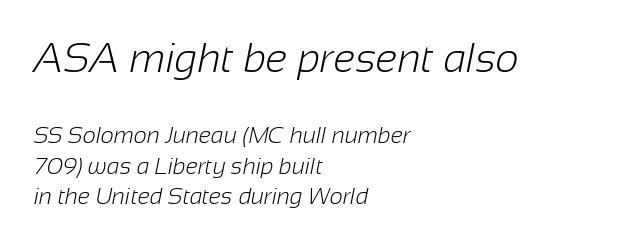
The image shows 41 px light sans-serif type; set left-aligned, normal line spacing (1.34x), normal letter spacing, not underlined; the first (top) block is 1.78x larger; low stroke contrast and a medium x-height.
